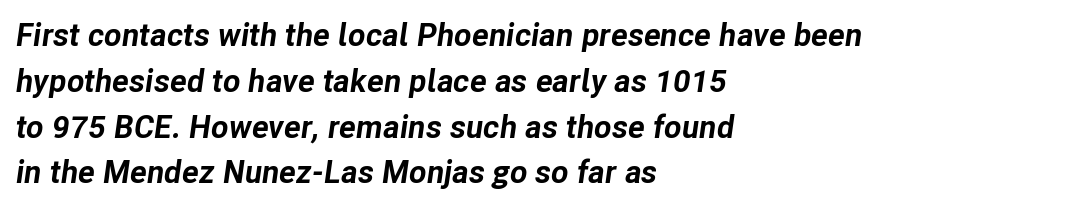
The image shows 32 px bold type, italic (leaning right); set left-aligned, normal line spacing (1.43x), normal letter spacing, not underlined; low stroke contrast and a medium x-height.
